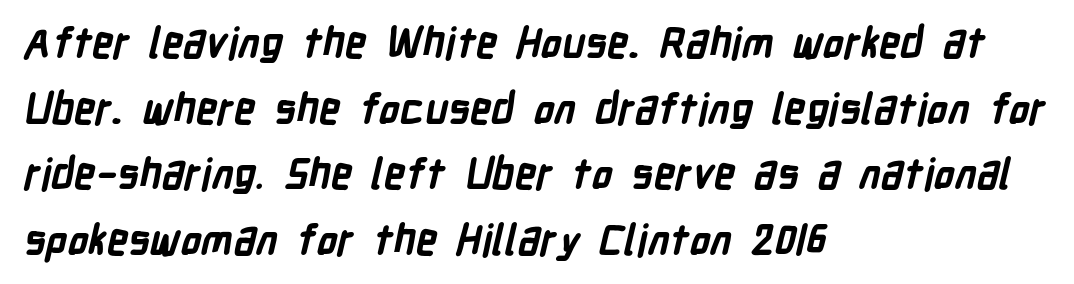
Q: Is the text bold? A: Yes.
Q: Is the typeface a serif or a sans-serif typeface? A: Sans-serif.
Q: Is the text underlined? A: No.
Q: How is the paragraph aligned? A: Left-aligned.
Q: Is the spacing between letters normal or unusually wide? A: Normal.
Q: Is the spacing between lines tight, normal or loose? A: Normal.
Q: Width (condensed, normal, or wide)? A: Condensed.
Q: Stroke contrast? A: Low.
Q: x-height? A: Medium.
Q: Monospaced? A: No.
